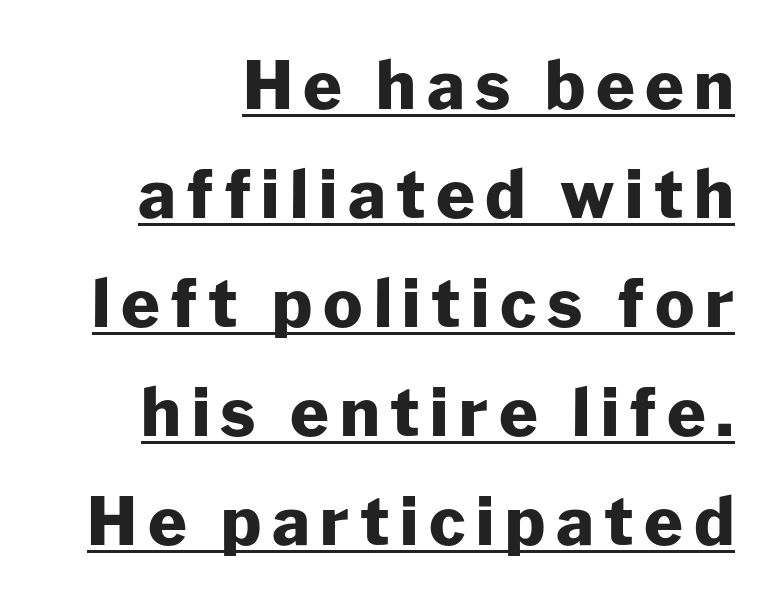
The image shows 66 px heavy sans-serif type, upright; set right-aligned, normal line spacing (1.65x), underlined; low stroke contrast and a medium x-height.
